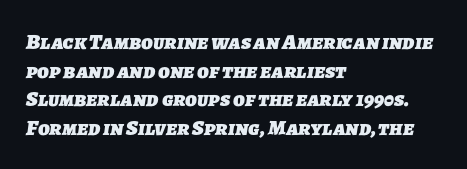
The image shows 22 px bold type; set left-aligned, normal line spacing (1.3x), normal letter spacing, not underlined.
